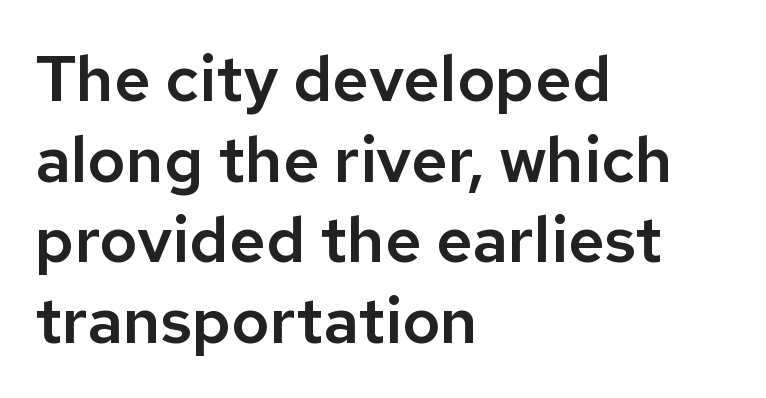
Inter-character spacing is left at the font's built-in metrics. Successive baselines arrive at the customary interval. Descenders are the only things crossing below the line. The typesetter chose a ragged-right arrangement here.
